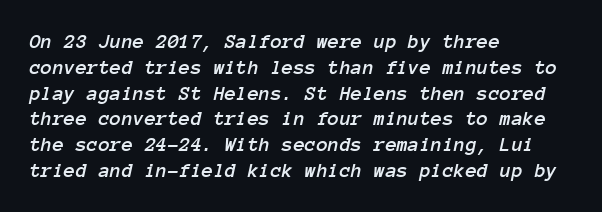
The image shows 21 px text type, italic (leaning right); set left-aligned, line spacing 1.23x, normal letter spacing, not underlined.
